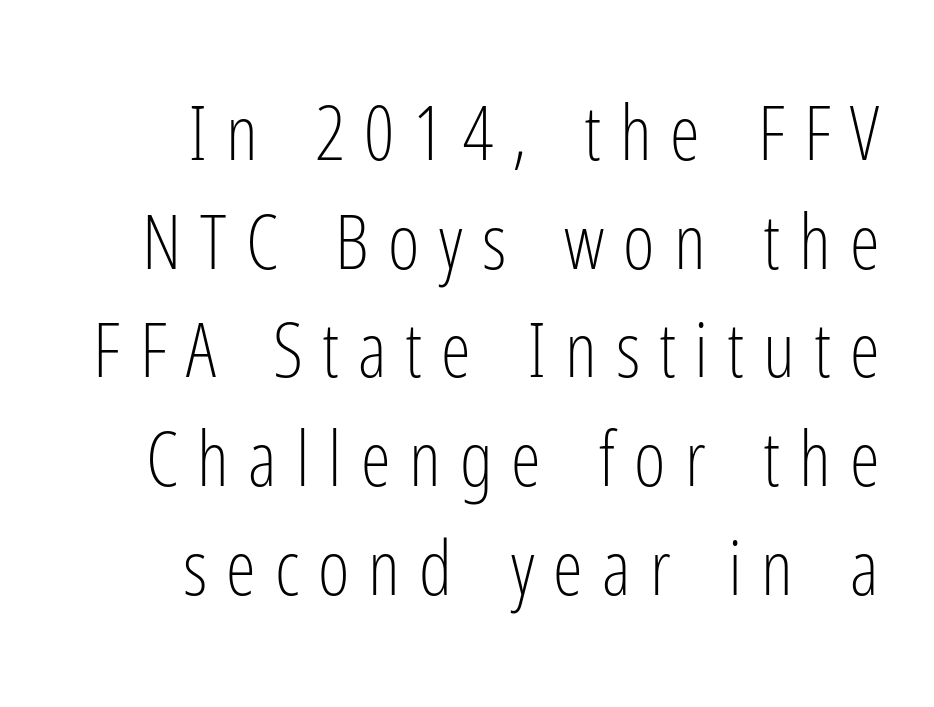
{"serif": "no", "italic": "no", "bold": "no", "weight": "light", "width": "condensed", "stroke_contrast": "low", "x_height": "medium", "monospaced": "no", "underline": "no", "align": "right", "line_spacing": "normal", "line_spacing_ratio": 1.43, "letter_spacing": "wide", "letter_spacing_em": 0.25, "glyph_px": 76}
